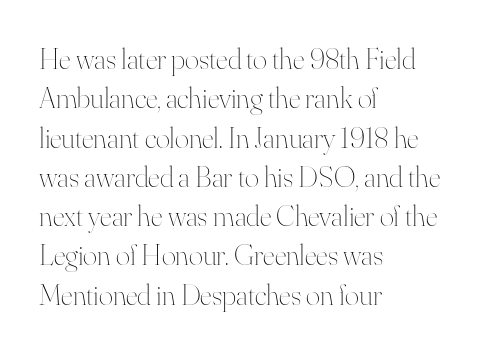
{"italic": "no", "bold": "no", "weight": "thin", "width": "normal", "stroke_contrast": "high", "x_height": "small", "monospaced": "no", "underline": "no", "align": "left", "line_spacing": "normal", "line_spacing_ratio": 1.31, "letter_spacing": "normal", "letter_spacing_em": 0.0, "glyph_px": 30}
